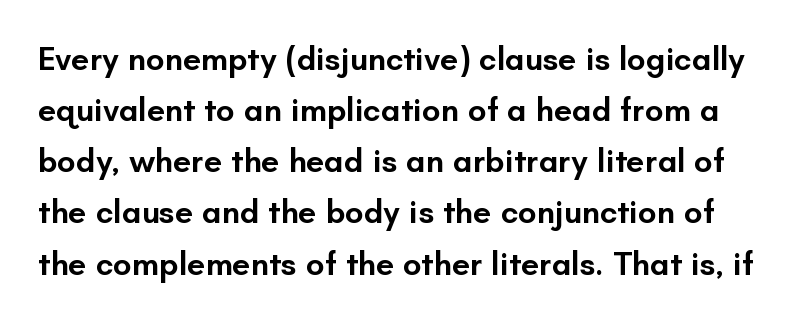
{"serif": "no", "italic": "no", "bold": "semi", "weight": "semibold", "width": "normal", "stroke_contrast": "low", "x_height": "small", "monospaced": "no", "underline": "no", "line_spacing": "normal", "line_spacing_ratio": 1.55, "letter_spacing": "normal", "letter_spacing_em": 0.0, "glyph_px": 33}
